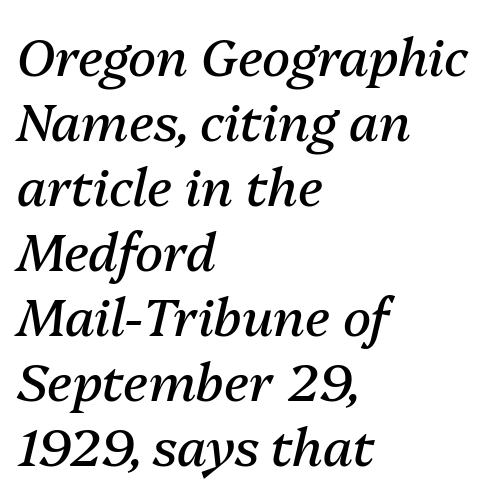
{"italic": "yes", "lean": "right", "slant_degrees": 13, "bold": "no", "weight": "regular", "width": "normal", "stroke_contrast": "medium", "x_height": "medium", "monospaced": "no", "underline": "no", "align": "left", "line_spacing": "normal", "line_spacing_ratio": 1.25, "letter_spacing": "normal", "letter_spacing_em": 0.0, "glyph_px": 52}
